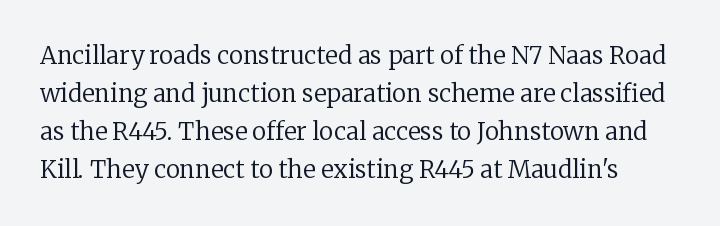
You could call the tracking neutral — neither tight nor loose. The letterforms sit at book weight or below. Leading: standard. Designer's note — italics off, roman on. Any mark beneath the type? The region is blank.
